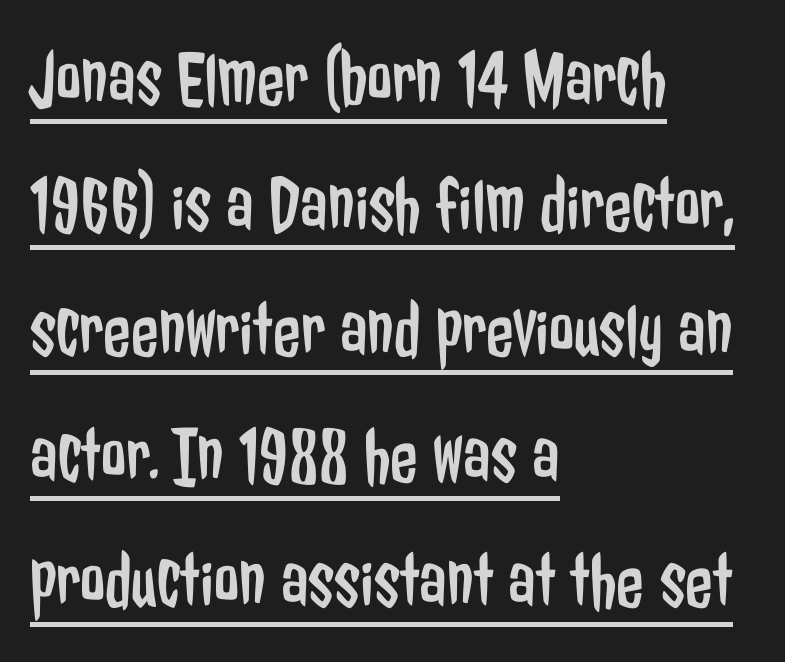
{"serif": "no", "italic": "no", "bold": "no", "weight": "regular", "width": "condensed", "stroke_contrast": "low", "x_height": "medium", "monospaced": "no", "underline": "yes", "align": "left", "line_spacing": "normal", "line_spacing_ratio": 1.57, "letter_spacing": "normal", "letter_spacing_em": 0.0, "glyph_px": 80}
